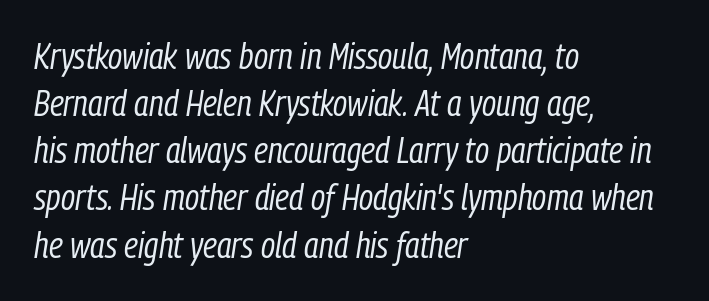
Q: Is the text bold? A: No.
Q: Is the text italic (slanted)? A: Yes, it leans right by about 9 degrees.
Q: Is the text underlined? A: No.
Q: How is the paragraph aligned? A: Left-aligned.
Q: Is the spacing between letters normal or unusually wide? A: Normal.
Q: Is the spacing between lines tight, normal or loose? A: Normal.
Q: Width (condensed, normal, or wide)? A: Condensed.
Q: Stroke contrast? A: Low.
Q: x-height? A: Medium.
Q: Monospaced? A: No.
